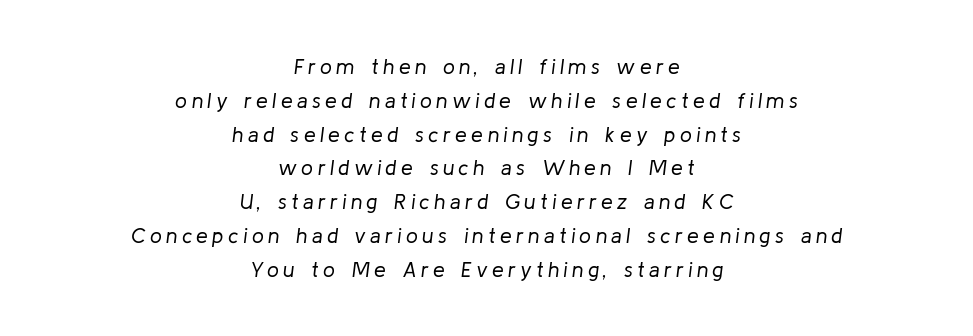
The image shows 21 px text type, italic (leaning right); set centered, normal line spacing (1.61x), unusually wide letter spacing (+0.21 em), not underlined.
